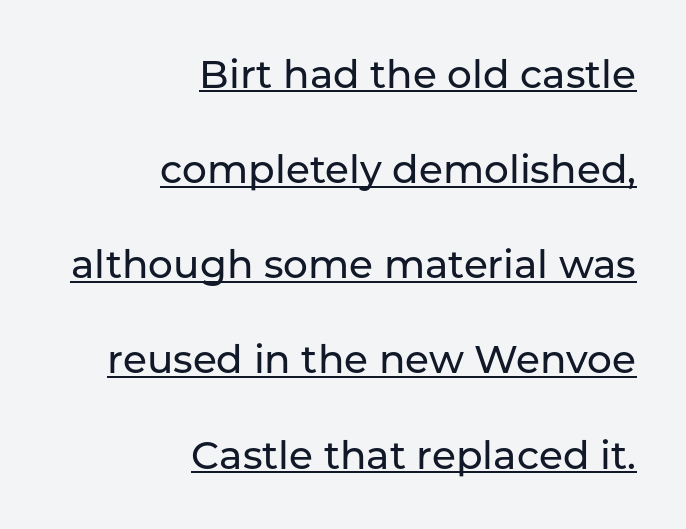
Q: Is the text italic (slanted)? A: No, it is upright.
Q: Is the typeface a serif or a sans-serif typeface? A: Sans-serif.
Q: Is the text underlined? A: Yes.
Q: How is the paragraph aligned? A: Right-aligned.
Q: Is the spacing between letters normal or unusually wide? A: Normal.
Q: Is the spacing between lines tight, normal or loose? A: Loose.
Q: Width (condensed, normal, or wide)? A: Normal.
Q: Stroke contrast? A: Low.
Q: x-height? A: Medium.
Q: Monospaced? A: No.
